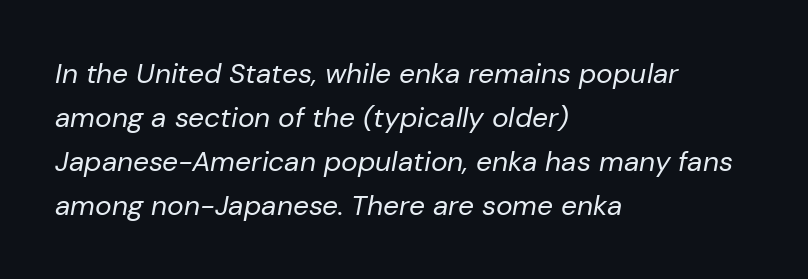
Horizontal alignment here is leftward, the default for most running prose. Leading matches the norm, producing a regular column. The rendering uses natural spacing where letterforms have individual widths. Compared with ordinary roman type, these characters are visibly tilted. No word sits above an underline.
